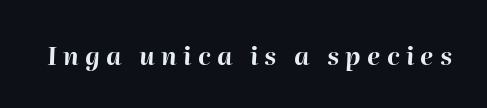
{"italic": "yes", "lean": "right", "slant_degrees": 2, "bold": "yes", "underline": "no", "letter_spacing": "wide", "letter_spacing_em": 0.25, "glyph_px": 25}
